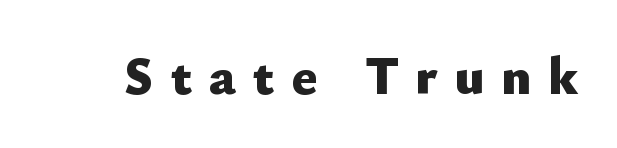
Q: Is the text bold? A: Yes.
Q: Is the text italic (slanted)? A: No, it is upright.
Q: Is the typeface a serif or a sans-serif typeface? A: Sans-serif.
Q: Is the text underlined? A: No.
Q: Is the spacing between letters normal or unusually wide? A: Unusually wide.
Q: Width (condensed, normal, or wide)? A: Normal.
Q: Stroke contrast? A: Low.
Q: x-height? A: Small.
Q: Monospaced? A: No.
